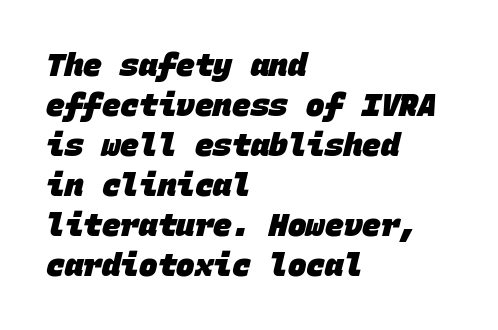
The baseline area is clear. This sample keeps an unexceptional amount of space between lines. This sample has the even, mechanical cadence of fixed-width lettering. Tracking here is standard; glyphs follow each other at the usual distance. The font is running at its bold setting.
